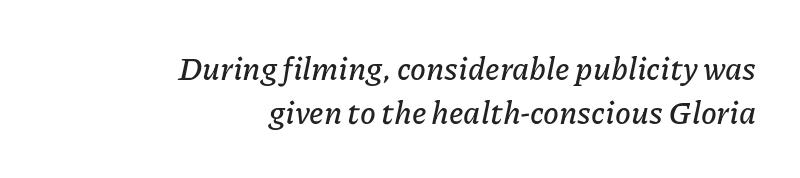
There is no visible air inserted between adjacent glyphs. The rag falls on the left side of this text block. Is the type slanted? Yes — the strokes lean at a clear angle. Line spacing here is normal.
